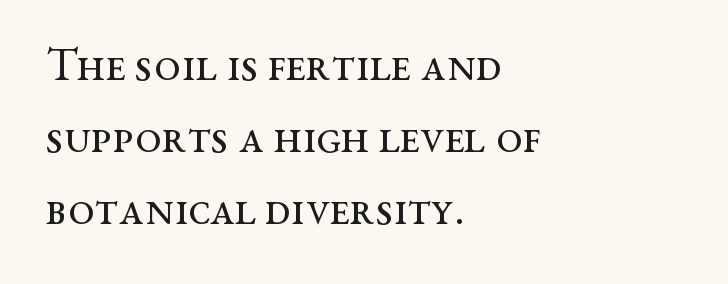
Between one letter and the next there's only the usual sliver of space. In CSS terms this would be text-align: left. A normal amount of white space separates one row of letters from the next. Stems and bowls with no extra thickness — not bold.
